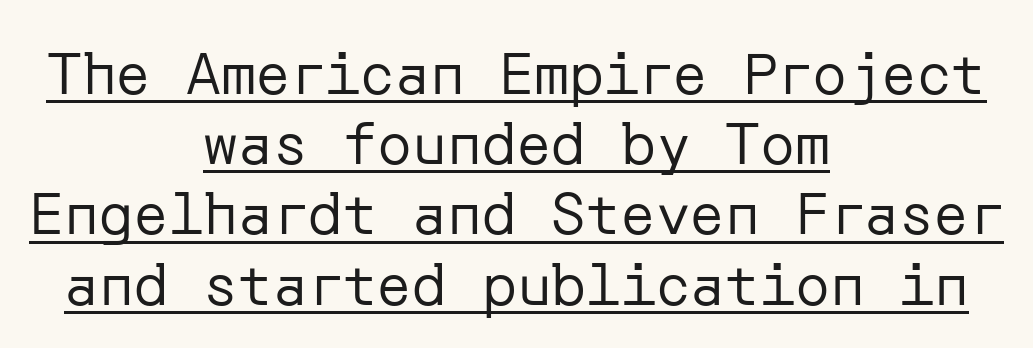
Q: Is the text bold? A: No.
Q: Is the text italic (slanted)? A: No, it is upright.
Q: Is the typeface a serif or a sans-serif typeface? A: Sans-serif.
Q: Is the text underlined? A: Yes.
Q: How is the paragraph aligned? A: Centered.
Q: Is the spacing between letters normal or unusually wide? A: Normal.
Q: Width (condensed, normal, or wide)? A: Normal.
Q: Stroke contrast? A: Low.
Q: x-height? A: Medium.
